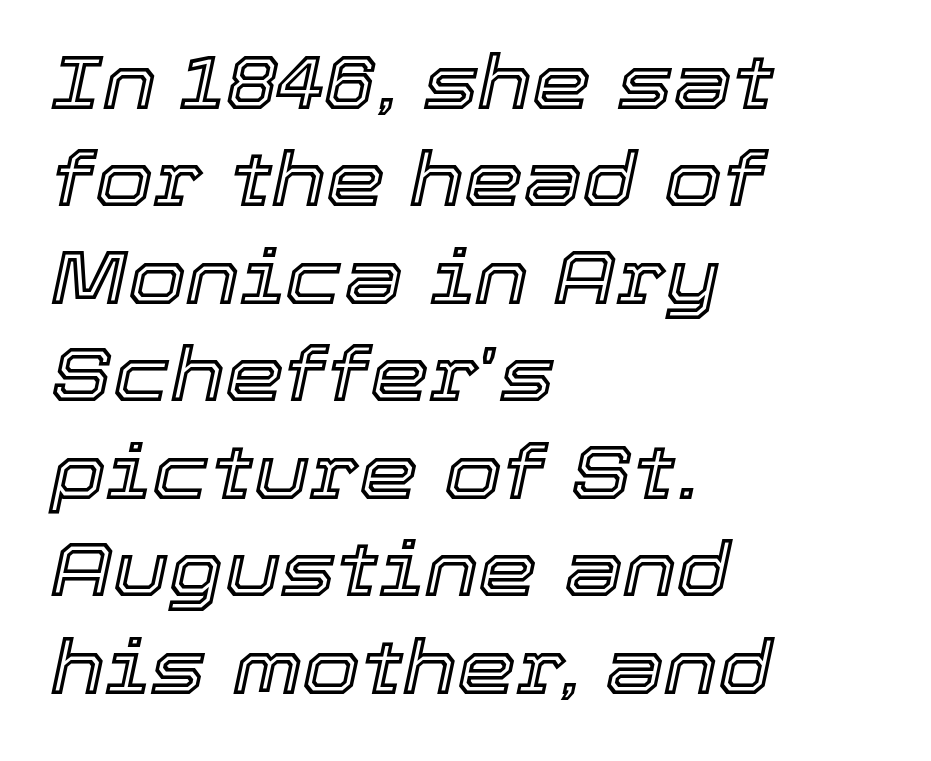
The image shows 75 px text type, italic (leaning right); set left-aligned, normal line spacing (1.3x), normal letter spacing, not underlined; a medium x-height.
